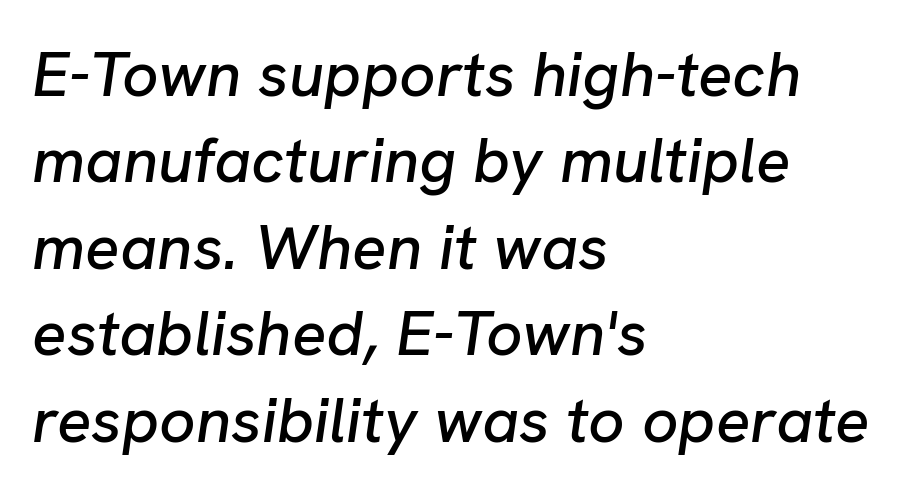
{"italic": "yes", "lean": "right", "slant_degrees": 8, "width": "normal", "stroke_contrast": "low", "x_height": "medium", "monospaced": "no", "underline": "no", "align": "left", "line_spacing": "normal", "line_spacing_ratio": 1.35, "letter_spacing": "normal", "letter_spacing_em": 0.0, "glyph_px": 64}
